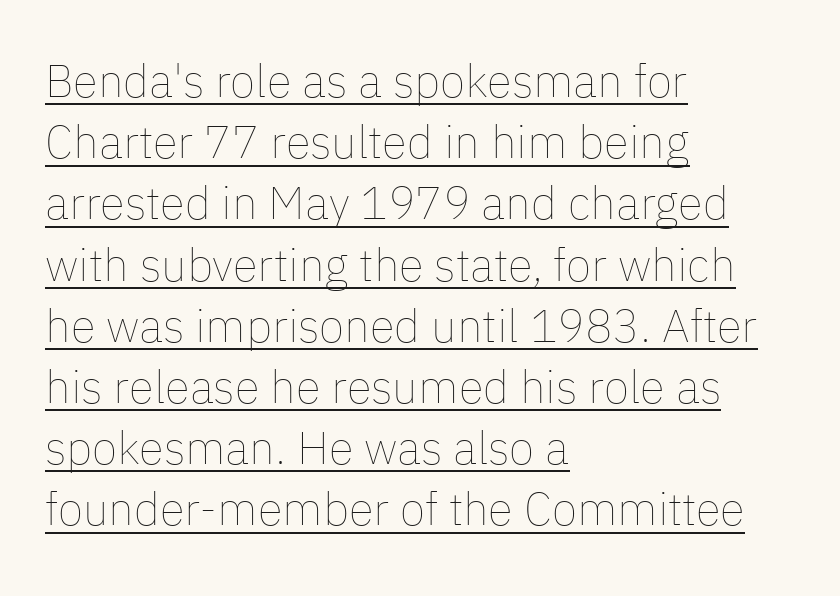
{"italic": "no", "bold": "no", "weight": "thin", "width": "normal", "stroke_contrast": "low", "x_height": "medium", "monospaced": "no", "underline": "yes", "align": "left", "line_spacing": "normal", "line_spacing_ratio": 1.33, "letter_spacing": "normal", "letter_spacing_em": 0.0, "glyph_px": 46}
